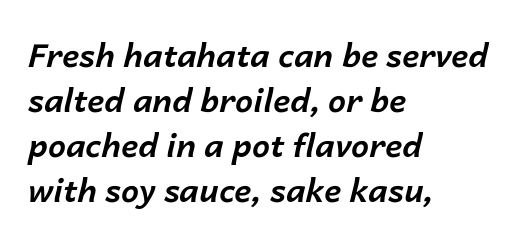
Q: Is the text bold? A: Yes.
Q: Is the text italic (slanted)? A: Yes, it leans right by about 14 degrees.
Q: Is the text underlined? A: No.
Q: How is the paragraph aligned? A: Left-aligned.
Q: Is the spacing between letters normal or unusually wide? A: Normal.
Q: Is the spacing between lines tight, normal or loose? A: Normal.
Q: Width (condensed, normal, or wide)? A: Normal.
Q: Stroke contrast? A: Low.
Q: x-height? A: Medium.
Q: Monospaced? A: No.
